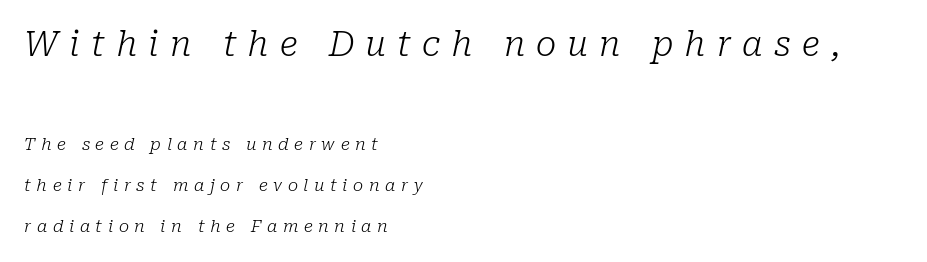
Q: Is the text bold? A: No.
Q: Is the text italic (slanted)? A: Yes, it leans right by about 10 degrees.
Q: Is the typeface a serif or a sans-serif typeface? A: Serif.
Q: Is the text underlined? A: No.
Q: How is the paragraph aligned? A: Left-aligned.
Q: Is the spacing between letters normal or unusually wide? A: Unusually wide.
Q: Is the spacing between lines tight, normal or loose? A: Loose.
Q: Which block of text is set in a larger size, the first (top) or the second (bottom)? A: The first (top) one.
Q: Width (condensed, normal, or wide)? A: Normal.
Q: Stroke contrast? A: Low.
Q: x-height? A: Medium.
Q: Monospaced? A: No.
